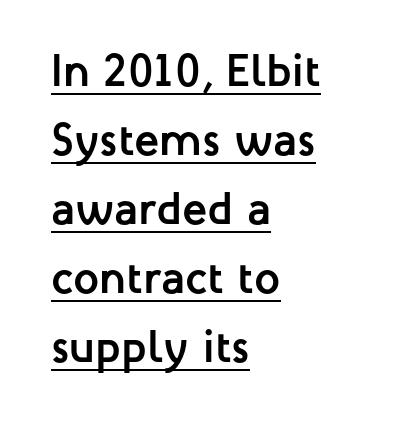
Q: Is the text bold? A: Yes.
Q: Is the text italic (slanted)? A: No, it is upright.
Q: Is the typeface a serif or a sans-serif typeface? A: Sans-serif.
Q: Is the text underlined? A: Yes.
Q: How is the paragraph aligned? A: Left-aligned.
Q: Is the spacing between letters normal or unusually wide? A: Normal.
Q: Is the spacing between lines tight, normal or loose? A: Normal.
Q: Width (condensed, normal, or wide)? A: Normal.
Q: Stroke contrast? A: Low.
Q: x-height? A: Medium.
Q: Monospaced? A: No.
